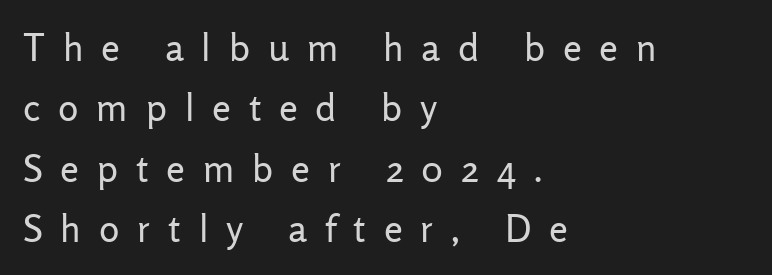
Q: Is the text bold? A: No.
Q: Is the text italic (slanted)? A: No, it is upright.
Q: Is the typeface a serif or a sans-serif typeface? A: Sans-serif.
Q: Is the text underlined? A: No.
Q: How is the paragraph aligned? A: Left-aligned.
Q: Is the spacing between letters normal or unusually wide? A: Unusually wide.
Q: Is the spacing between lines tight, normal or loose? A: Normal.
Q: Width (condensed, normal, or wide)? A: Normal.
Q: Stroke contrast? A: Low.
Q: x-height? A: Medium.
Q: Monospaced? A: No.
